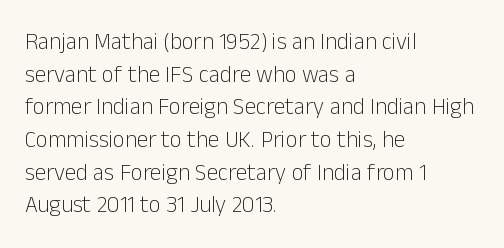
Q: Is the text bold? A: No.
Q: Is the text italic (slanted)? A: No, it is upright.
Q: Is the text underlined? A: No.
Q: How is the paragraph aligned? A: Left-aligned.
Q: Is the spacing between letters normal or unusually wide? A: Normal.
Q: Is the spacing between lines tight, normal or loose? A: Normal.
